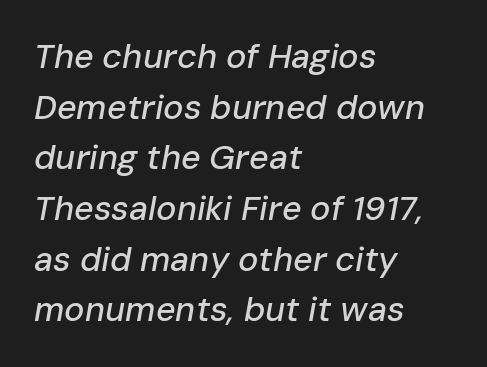
{"italic": "yes", "lean": "right", "slant_degrees": 10, "width": "normal", "stroke_contrast": "low", "x_height": "medium", "monospaced": "no", "underline": "no", "align": "left", "line_spacing": "normal", "line_spacing_ratio": 1.49, "letter_spacing": "normal", "letter_spacing_em": 0.0, "glyph_px": 34}
